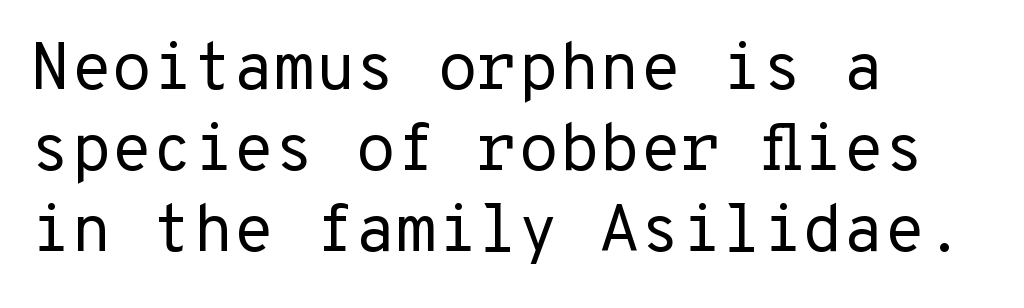
{"serif": "no", "italic": "no", "bold": "no", "weight": "regular", "width": "normal", "stroke_contrast": "low", "x_height": "medium", "monospaced": "yes", "underline": "no", "align": "left", "line_spacing_ratio": 1.23, "letter_spacing": "normal", "letter_spacing_em": 0.0, "glyph_px": 66}
